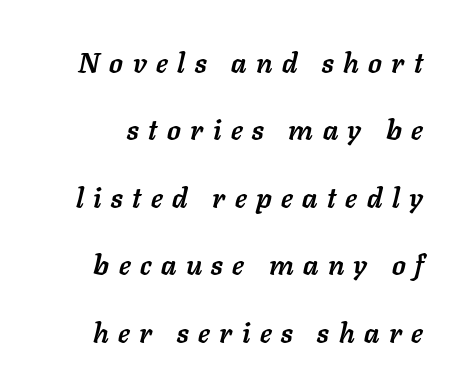
{"italic": "yes", "lean": "right", "slant_degrees": 11, "bold": "yes", "weight": "semibold", "width": "normal", "stroke_contrast": "low", "x_height": "medium", "monospaced": "no", "underline": "no", "line_spacing": "loose", "line_spacing_ratio": 2.41, "letter_spacing": "wide", "letter_spacing_em": 0.34, "glyph_px": 28}
